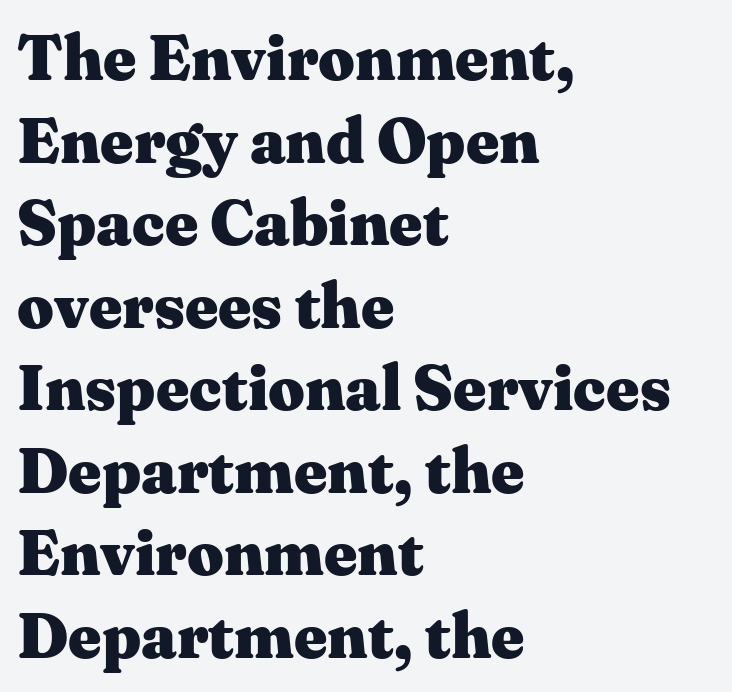
The block of text has a typical density, with ordinary space between rows. In terms of letterform style, serifs are clearly present. Just letters on the line, the space beneath them empty. Strong, thick strokes mark this as bold type.
